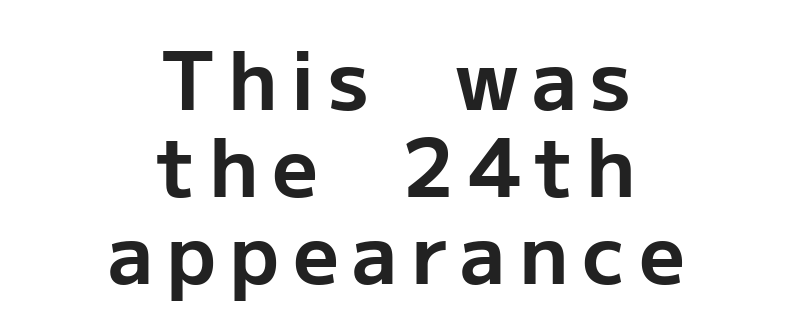
A sans-serif font was chosen for this passage. You can tell it's not italic because the verticals are truly vertical. These lines huddle together more closely than default settings would place them. You could not count columns in this text — the font is proportionally spaced.
